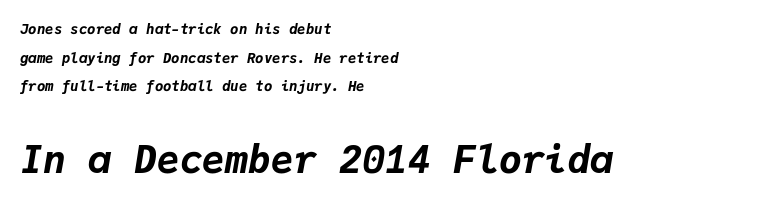
The image shows 38 px bold type, italic (leaning right), monospaced; set left-aligned, loose line spacing (2.05x), normal letter spacing, not underlined; the second (bottom) block is 2.71x larger; low stroke contrast and a medium x-height.
